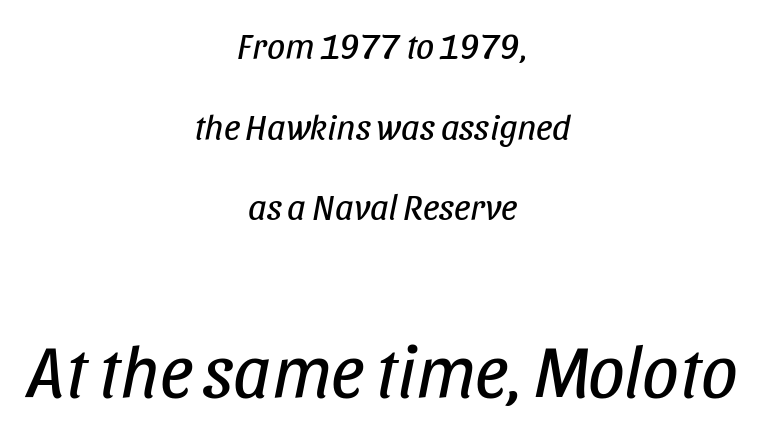
The image shows 73 px regular-weight, condensed type, italic (leaning right); set centered, loose line spacing (2.24x), normal letter spacing, not underlined; the second (bottom) block is 2.03x larger; low stroke contrast and a large x-height.
